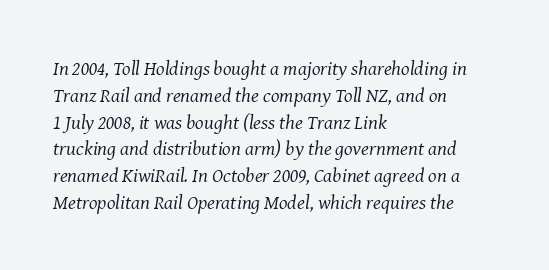
Standard letterfit; no display-style spreading of the glyphs. The typeface has the unassuming heft of standard copy or less. One glance says typical: line gaps are just what's usual. The font's italic variant was chosen for this text. Descender tails drop into unmarked territory. Left-aligned paragraph, ragged on the right.
